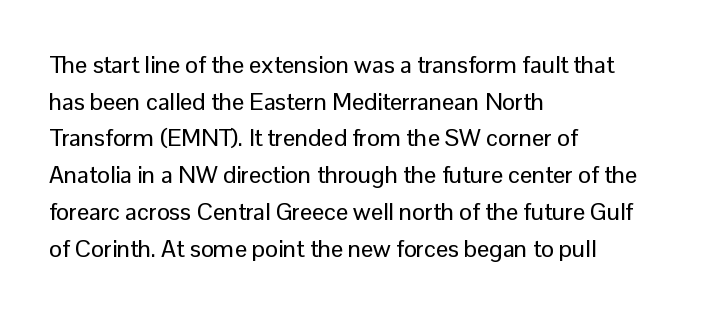
{"italic": "no", "underline": "no", "align": "left", "line_spacing": "normal", "line_spacing_ratio": 1.53, "letter_spacing": "normal", "letter_spacing_em": 0.0, "glyph_px": 24}
